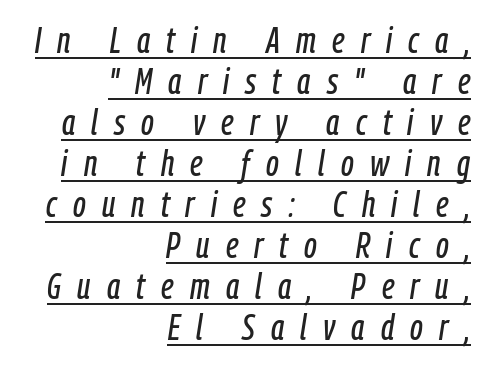
Q: Is the text italic (slanted)? A: Yes, it leans right by about 9 degrees.
Q: Is the text underlined? A: Yes.
Q: How is the paragraph aligned? A: Right-aligned.
Q: Is the spacing between letters normal or unusually wide? A: Unusually wide.
Q: Is the spacing between lines tight, normal or loose? A: Tight.
Q: Width (condensed, normal, or wide)? A: Condensed.
Q: Stroke contrast? A: Low.
Q: x-height? A: Medium.
Q: Monospaced? A: No.
